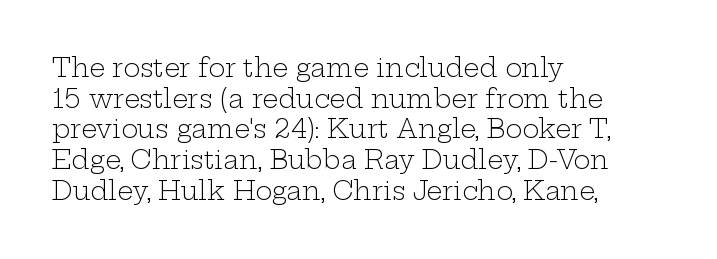
The letters look calm and open, with moderate or lighter stems. Descenders are the only things crossing below the line. Left-aligned paragraph, ragged on the right. Short note: letters normally spaced.
